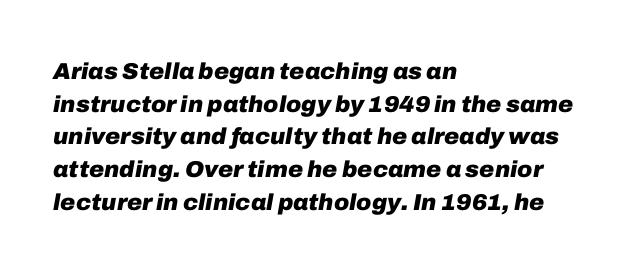
The image shows 23 px bold type, italic (leaning right); set left-aligned, normal line spacing (1.42x), normal letter spacing, not underlined.
